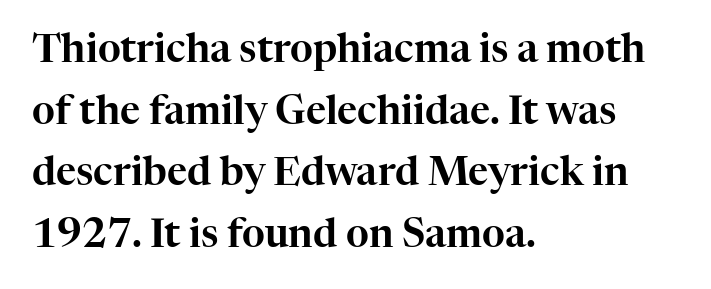
Q: Is the text italic (slanted)? A: No, it is upright.
Q: Is the typeface a serif or a sans-serif typeface? A: Serif.
Q: Is the text underlined? A: No.
Q: How is the paragraph aligned? A: Left-aligned.
Q: Is the spacing between letters normal or unusually wide? A: Normal.
Q: Is the spacing between lines tight, normal or loose? A: Normal.
Q: Width (condensed, normal, or wide)? A: Normal.
Q: Stroke contrast? A: High.
Q: x-height? A: Medium.
Q: Monospaced? A: No.
